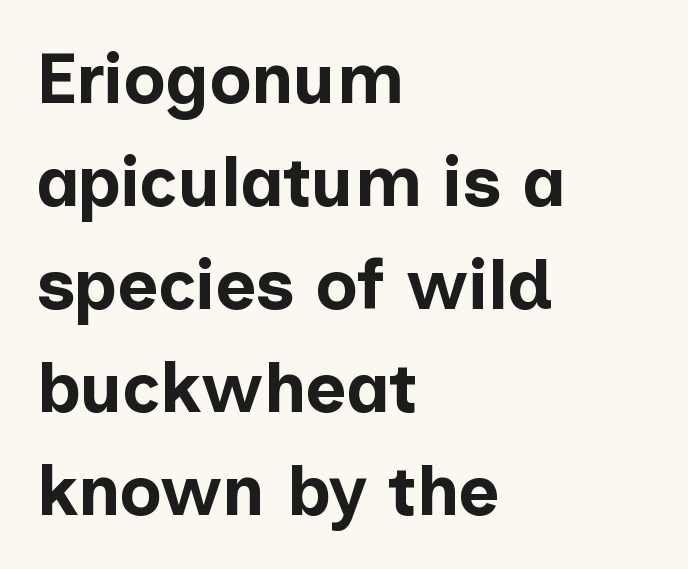
The image shows 70 px bold sans-serif type, upright; set left-aligned, normal line spacing (1.47x), normal letter spacing, not underlined; low stroke contrast and a medium x-height.
